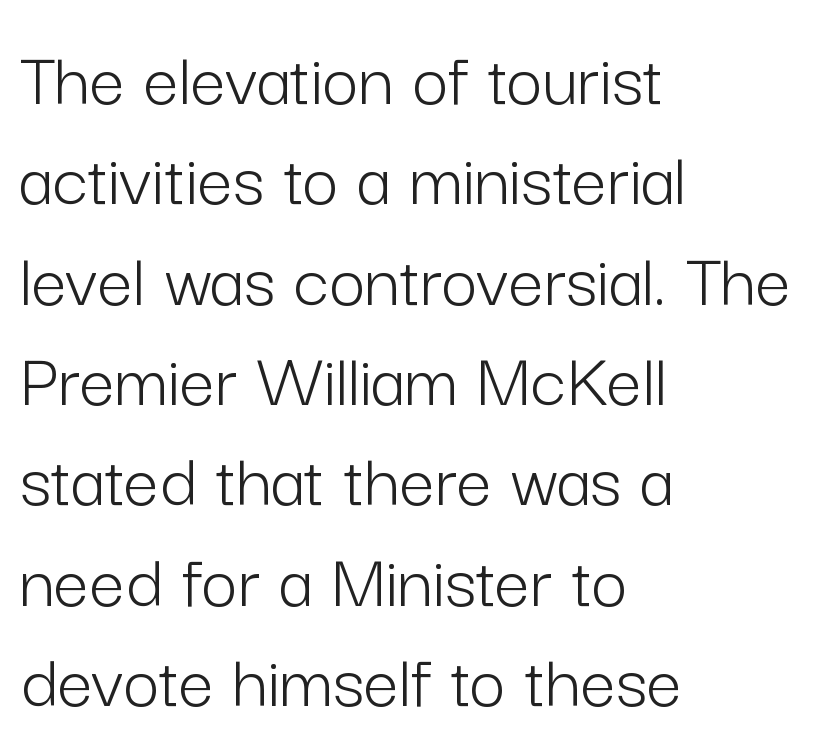
Lines of text with bare space underneath. A typesetter would call this proportional, since set widths differ per character. This is not heavy type; no bold has been used. The axis of the letterforms is exactly vertical. The passage shown is typeset with a sans-serif family. Horizontally, the lines are justified to the leading edge only.
